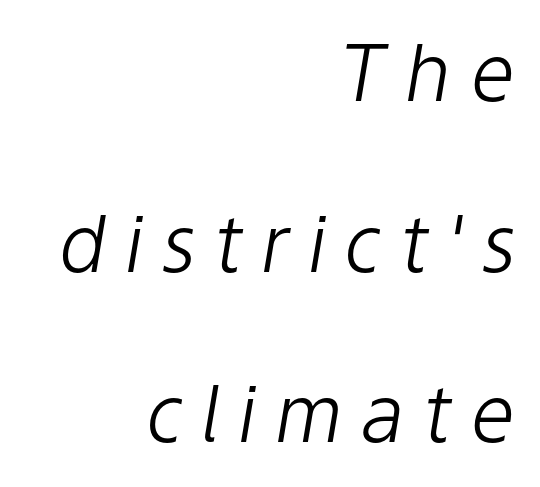
The image shows 79 px light type, italic (leaning right); set right-aligned, loose line spacing (2.16x), unusually wide letter spacing (+0.23 em), not underlined; low stroke contrast and a medium x-height.
